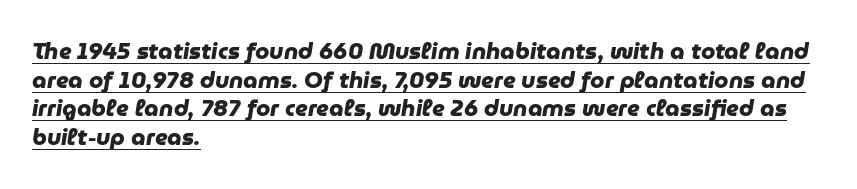
Standard letterfit; no display-style spreading of the glyphs. Visually the block forms a straight wall on the left and a jagged coastline on the right. Students, this is bold: see how much ink each stroke carries. The glyphs are accompanied by a horizontal stroke just below them. This sample keeps an unexceptional amount of space between lines.
